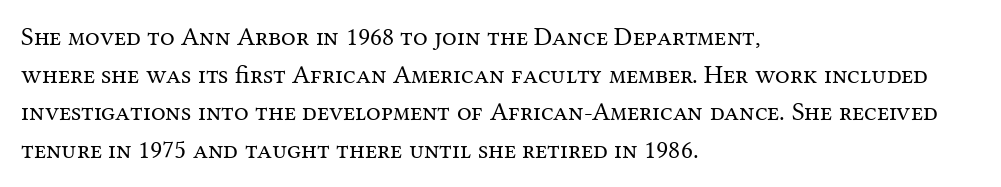
{"italic": "no", "bold": "no", "underline": "no", "align": "left", "line_spacing": "normal", "line_spacing_ratio": 1.45, "letter_spacing": "normal", "letter_spacing_em": 0.0, "glyph_px": 26}
